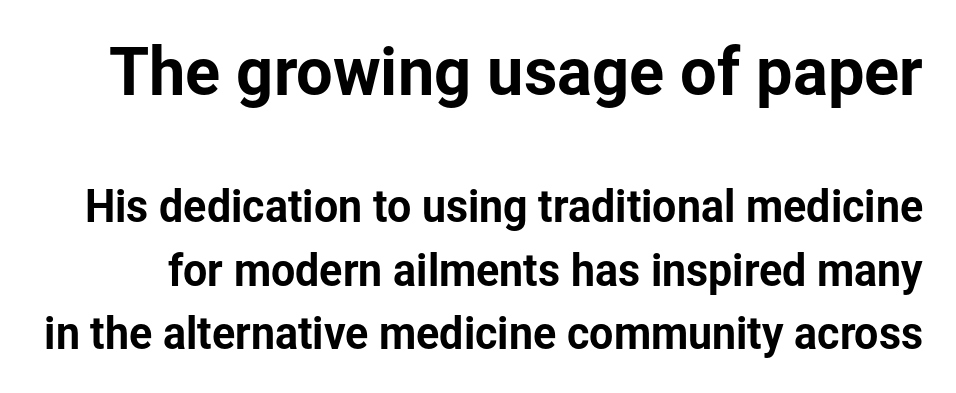
Q: Is the text italic (slanted)? A: No, it is upright.
Q: Is the typeface a serif or a sans-serif typeface? A: Sans-serif.
Q: Is the text underlined? A: No.
Q: Is the spacing between letters normal or unusually wide? A: Normal.
Q: Is the spacing between lines tight, normal or loose? A: Normal.
Q: Which block of text is set in a larger size, the first (top) or the second (bottom)? A: The first (top) one.
Q: Width (condensed, normal, or wide)? A: Normal.
Q: Stroke contrast? A: Low.
Q: x-height? A: Medium.
Q: Monospaced? A: No.
